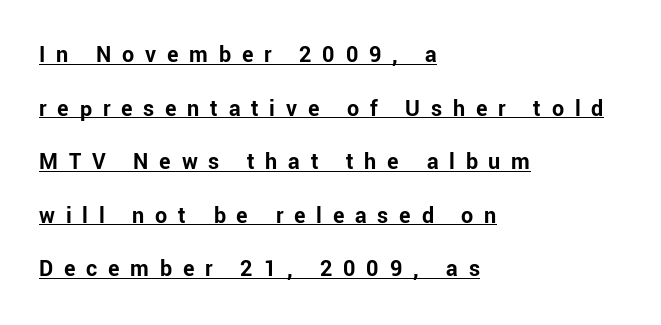
Vertical strokes here are truly vertical. The typesetting leans heavy: a genuine bold. Glyph-to-glyph distance is far greater than everyday printed text. Descenders here cross a horizontal rule under the line.
